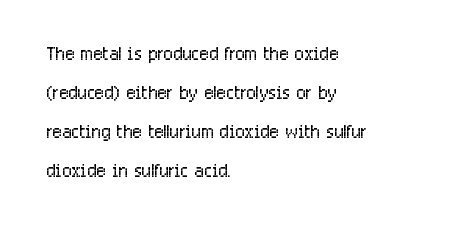
Q: Is the text bold? A: No.
Q: Is the text italic (slanted)? A: No, it is upright.
Q: Is the text underlined? A: No.
Q: How is the paragraph aligned? A: Left-aligned.
Q: Is the spacing between letters normal or unusually wide? A: Normal.
Q: Is the spacing between lines tight, normal or loose? A: Normal.
